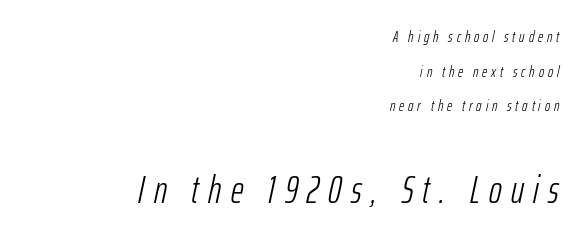
The image shows 39 px light, condensed type, italic (leaning right); set right-aligned, loose line spacing (2.17x), unusually wide letter spacing (+0.24 em), not underlined; the second (bottom) block is 2.44x larger; low stroke contrast and a medium x-height.
